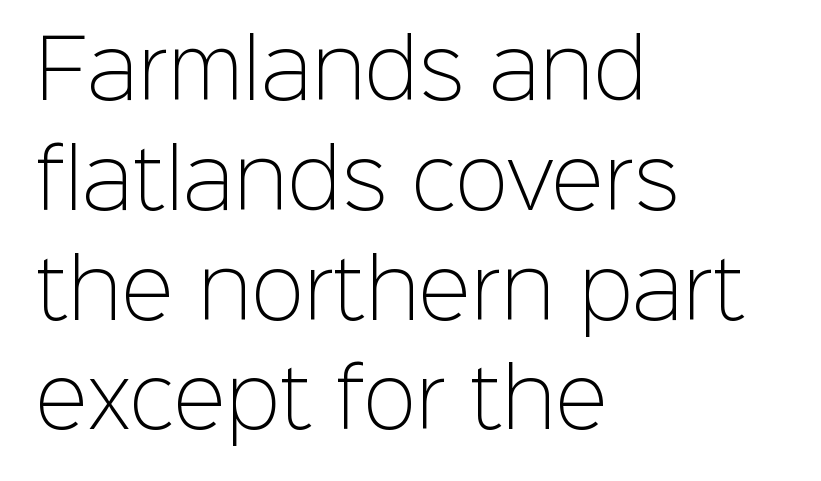
The image shows 79 px light sans-serif type, upright; set left-aligned, normal line spacing (1.39x), normal letter spacing, not underlined; low stroke contrast and a medium x-height.
